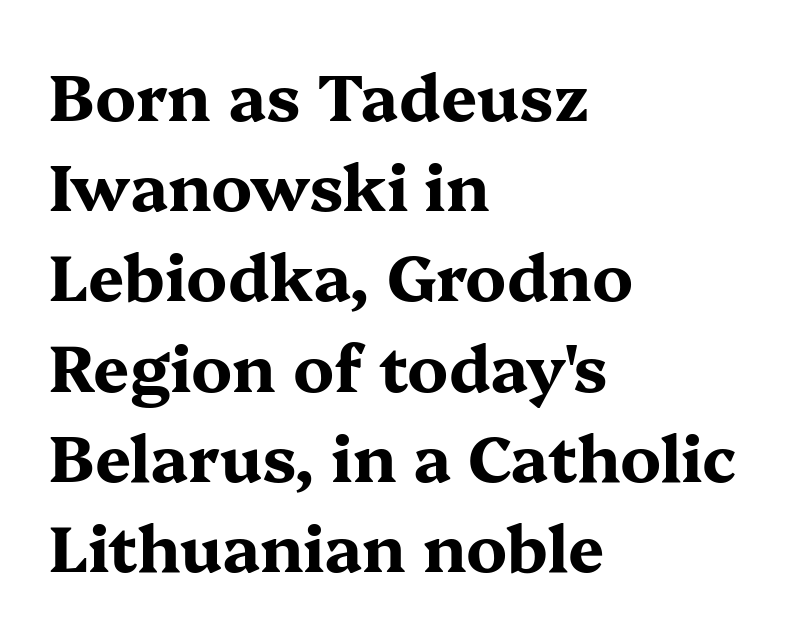
{"serif": "yes", "italic": "no", "bold": "yes", "weight": "bold", "width": "wide", "stroke_contrast": "medium", "x_height": "medium", "monospaced": "no", "underline": "no", "align": "left", "line_spacing": "normal", "line_spacing_ratio": 1.41, "letter_spacing": "normal", "letter_spacing_em": 0.0, "glyph_px": 64}
